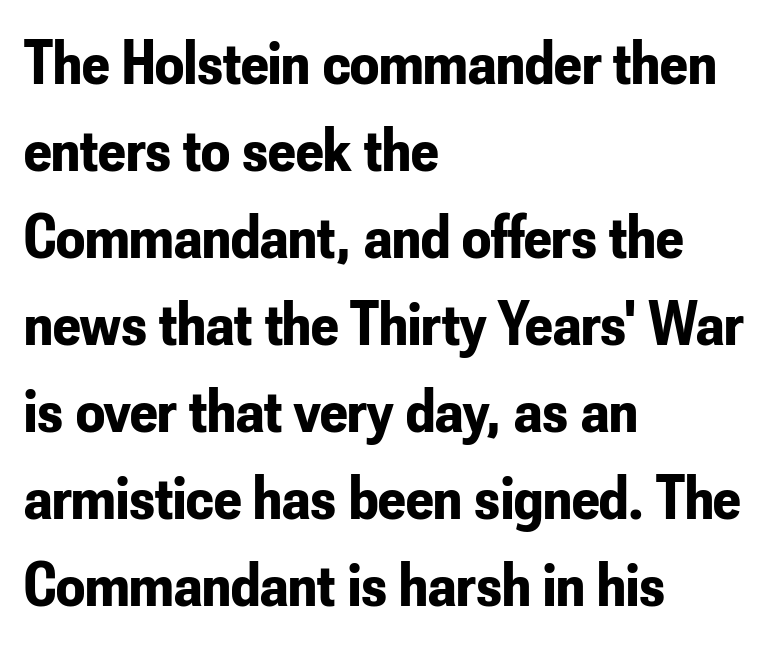
The image shows 64 px bold, condensed sans-serif type, upright; set left-aligned, normal line spacing (1.36x), normal letter spacing, not underlined; low stroke contrast and a small x-height.
